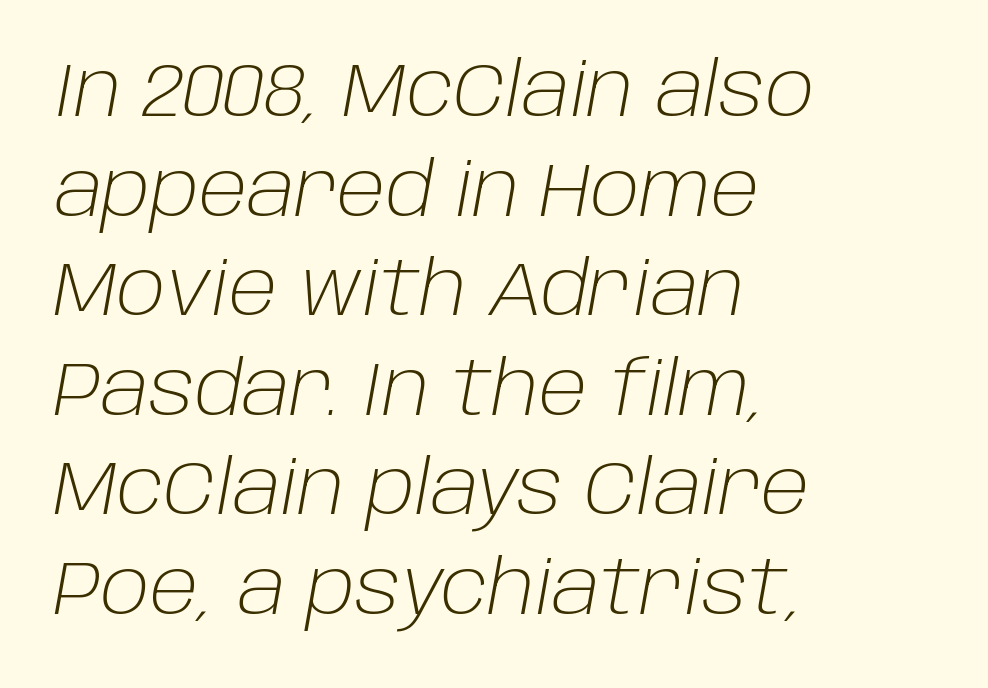
Q: Is the text bold? A: No.
Q: Is the text italic (slanted)? A: Yes, it leans right by about 10 degrees.
Q: Is the text underlined? A: No.
Q: How is the paragraph aligned? A: Left-aligned.
Q: Is the spacing between letters normal or unusually wide? A: Normal.
Q: Is the spacing between lines tight, normal or loose? A: Normal.
Q: Width (condensed, normal, or wide)? A: Normal.
Q: Stroke contrast? A: Low.
Q: x-height? A: Large.
Q: Monospaced? A: No.
